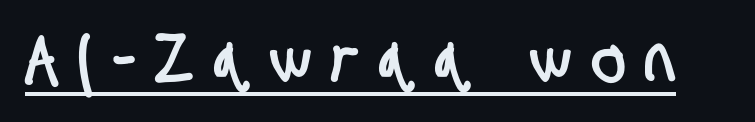
{"serif": "no", "width": "condensed", "stroke_contrast": "low", "x_height": "large", "monospaced": "no", "underline": "yes", "letter_spacing": "wide", "letter_spacing_em": 0.29, "glyph_px": 71}
